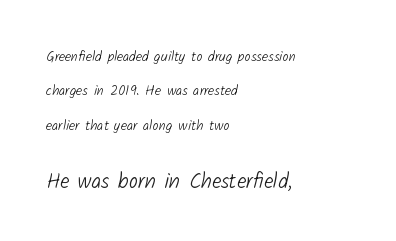
{"bold": "no", "underline": "no", "align": "left", "line_spacing": "loose", "line_spacing_ratio": 2.45, "letter_spacing": "normal", "letter_spacing_em": 0.0, "larger_block": "second", "size_ratio": 1.5, "glyph_px": 21}
